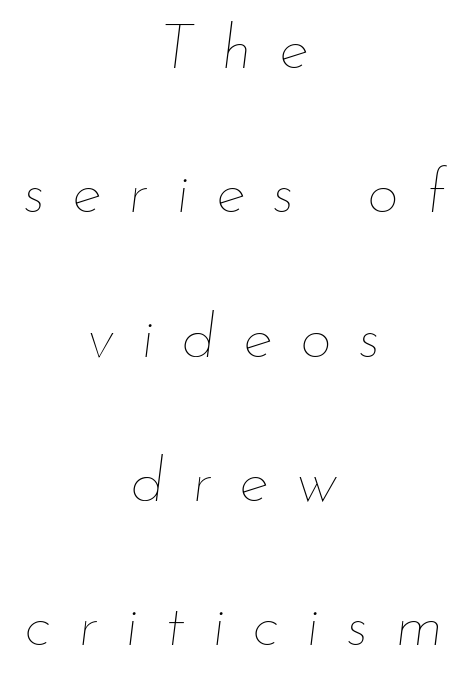
Q: Is the text bold? A: No.
Q: Is the text italic (slanted)? A: Yes, it leans right by about 7 degrees.
Q: Is the text underlined? A: No.
Q: How is the paragraph aligned? A: Centered.
Q: Is the spacing between letters normal or unusually wide? A: Unusually wide.
Q: Is the spacing between lines tight, normal or loose? A: Loose.
Q: Width (condensed, normal, or wide)? A: Normal.
Q: Stroke contrast? A: Low.
Q: x-height? A: Small.
Q: Monospaced? A: No.
